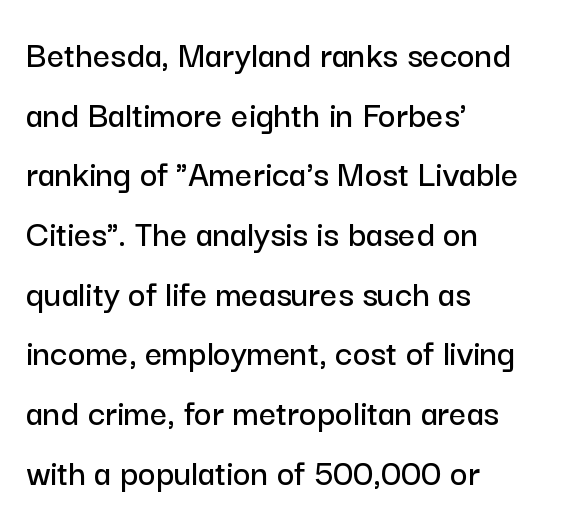
Upright lettering throughout. Line beginnings align vertically; line endings do not. Regarding serifs, this sample does without them. Spacing verdict: proportional, widths tailored to each character. Underline: absent. Words appear dense and cohesive because spacing is normal.
